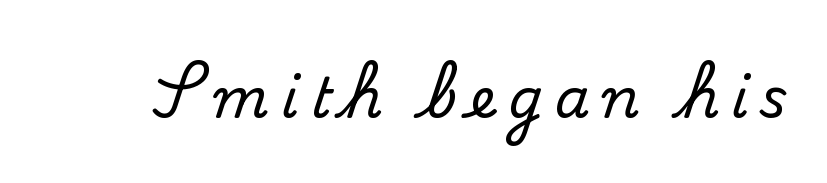
Compared with typical body copy, the letter spacing here is much looser. The strip under each line holds only bare page. These lines are rendered in a variable-pitch font.
